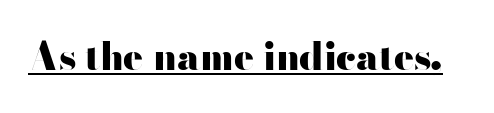
These lines are composed in type without serifs. A continuous stroke trails under the words, as in a hyperlink. This sample has the flowing, uneven cadence of proportional lettering. These lines keep a tight, regular rhythm from letter to letter. The font's upright variant was chosen for this text. Stroke thickness is high; the sample reads as a true bold.
